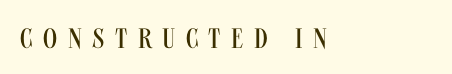
The image shows 28 px regular-weight, condensed sans-serif type, upright; set left-aligned, unusually wide letter spacing (+0.38 em), not underlined; medium stroke contrast and a large x-height.
